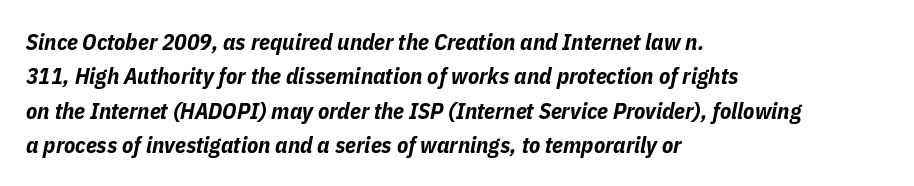
The font is running at its bold setting. Reading down the block, your eye returns to a fixed left position each line. Tall strokes in this sample are angled rather than plumb. No extra tracking has been applied to these lines.
